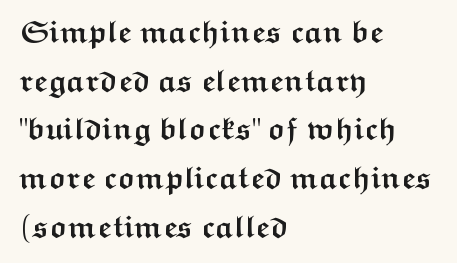
{"serif": "no", "italic": "no", "bold": "yes", "weight": "semibold", "width": "wide", "stroke_contrast": "medium", "x_height": "medium", "monospaced": "no", "underline": "no", "align": "left", "line_spacing": "normal", "line_spacing_ratio": 1.57, "letter_spacing": "normal", "letter_spacing_em": 0.0, "glyph_px": 31}
